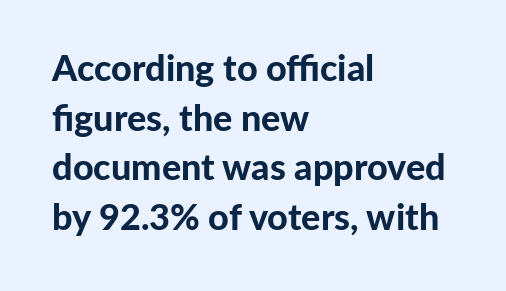
{"serif": "no", "italic": "no", "bold": "yes", "weight": "bold", "width": "normal", "stroke_contrast": "low", "x_height": "medium", "monospaced": "no", "underline": "no", "align": "left", "line_spacing": "normal", "line_spacing_ratio": 1.38, "letter_spacing": "normal", "letter_spacing_em": 0.0, "glyph_px": 36}
